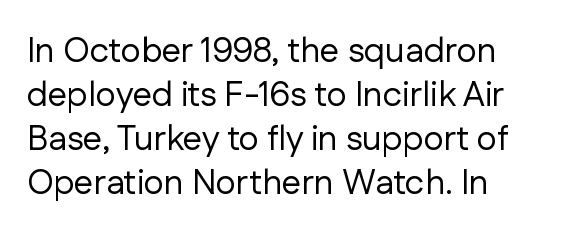
Typographically, this falls in the sans-serif category. No extra tracking has been applied to these lines. Vertically, the passage feels balanced, rows spaced as you'd expect. Reading down the block, your eye returns to a fixed left position each line.
